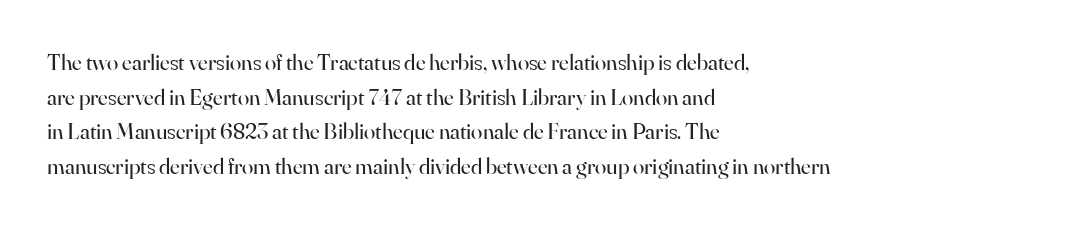
The image shows 23 px text type, upright; set left-aligned, normal line spacing (1.51x), normal letter spacing, not underlined.
